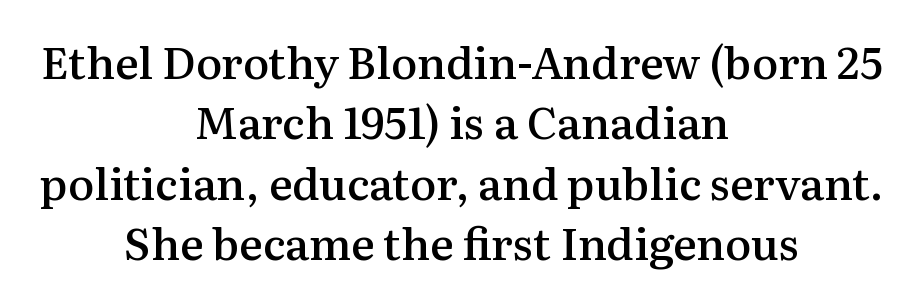
The image shows 44 px semibold serif type, upright; set centered, normal line spacing (1.37x), normal letter spacing, not underlined; medium stroke contrast and a medium x-height.
